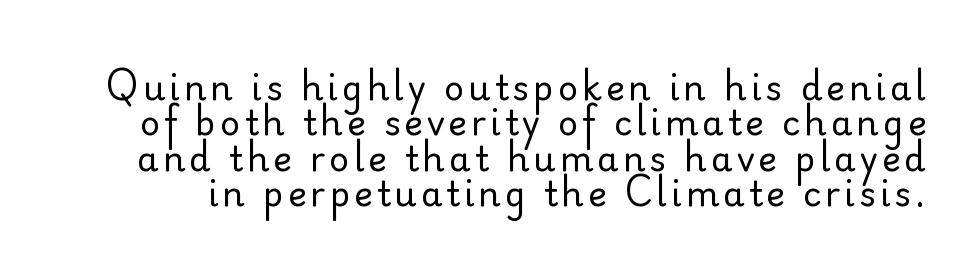
The image shows 35 px regular-weight sans-serif type, upright; set tight line spacing (1.01x), not underlined; low stroke contrast and a small x-height.
